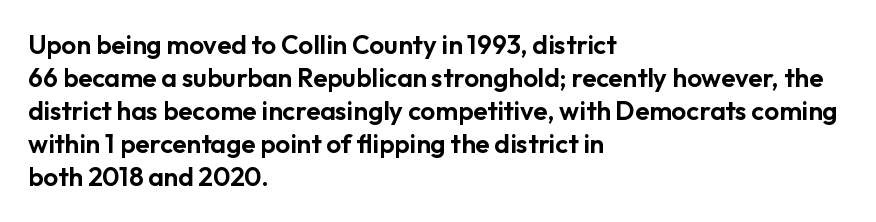
{"italic": "no", "underline": "no", "align": "left", "line_spacing": "normal", "line_spacing_ratio": 1.27, "letter_spacing": "normal", "letter_spacing_em": 0.0, "glyph_px": 26}
